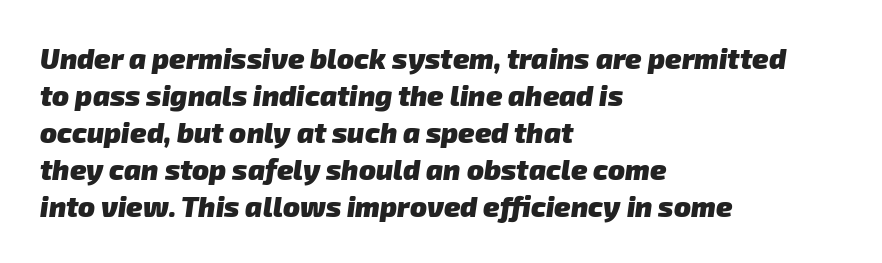
Q: Is the text bold? A: Yes.
Q: Is the typeface a serif or a sans-serif typeface? A: Sans-serif.
Q: Is the text underlined? A: No.
Q: How is the paragraph aligned? A: Left-aligned.
Q: Is the spacing between letters normal or unusually wide? A: Normal.
Q: Is the spacing between lines tight, normal or loose? A: Normal.
Q: Width (condensed, normal, or wide)? A: Normal.
Q: Stroke contrast? A: Low.
Q: x-height? A: Medium.
Q: Monospaced? A: No.
